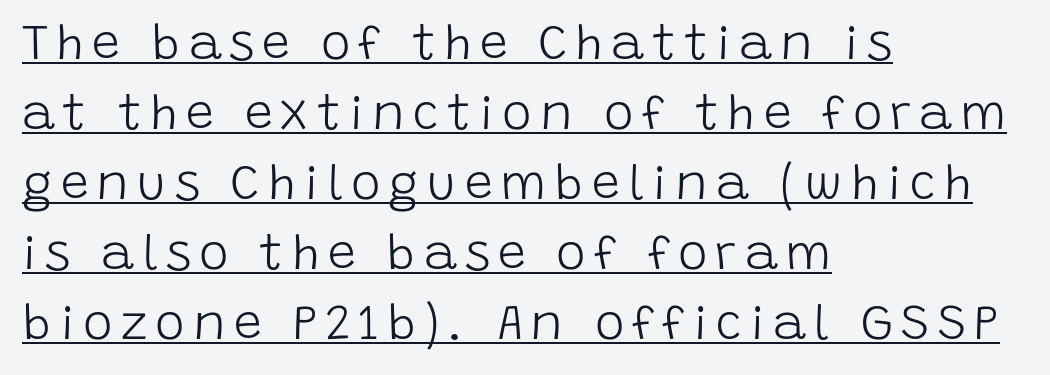
Interline gaps are of average width in this sample. The typesetter chose a ragged-right arrangement here. The lettering holds an erect, upright posture throughout. Each line of the rendering has a horizontal stroke beneath the glyphs.
